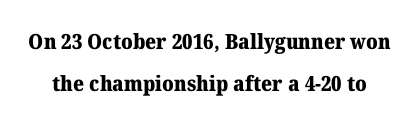
{"italic": "no", "bold": "yes", "underline": "no", "line_spacing": "loose", "line_spacing_ratio": 1.99, "letter_spacing": "normal", "letter_spacing_em": 0.0, "glyph_px": 21}
